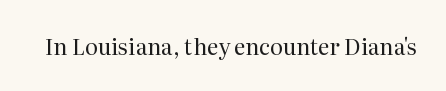
{"italic": "no", "bold": "no", "underline": "no", "letter_spacing": "normal", "letter_spacing_em": 0.0, "glyph_px": 22}
